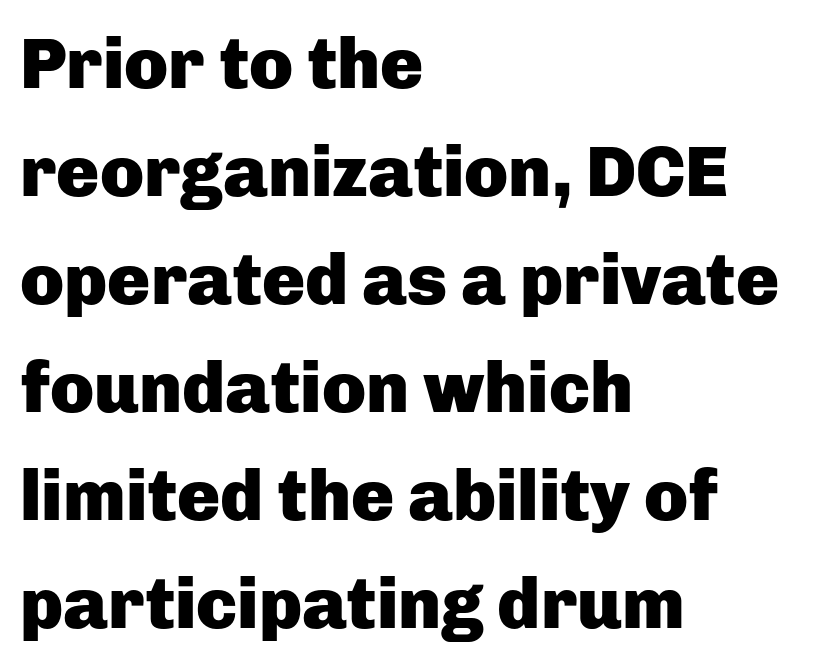
Q: Is the text bold? A: Yes.
Q: Is the text italic (slanted)? A: No, it is upright.
Q: Is the typeface a serif or a sans-serif typeface? A: Sans-serif.
Q: Is the text underlined? A: No.
Q: How is the paragraph aligned? A: Left-aligned.
Q: Is the spacing between letters normal or unusually wide? A: Normal.
Q: Is the spacing between lines tight, normal or loose? A: Normal.
Q: Width (condensed, normal, or wide)? A: Normal.
Q: Stroke contrast? A: Low.
Q: x-height? A: Medium.
Q: Monospaced? A: No.
